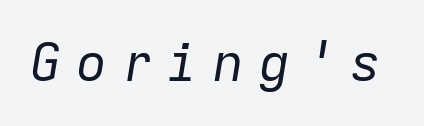
Glyph-to-glyph distance is far greater than everyday printed text. This reads as an unemphasized weight, regular at the heaviest. Glance below the letters and you will spot only blank space. Every character here occupies the same horizontal width, giving the sample a typewriter-like rhythm.
